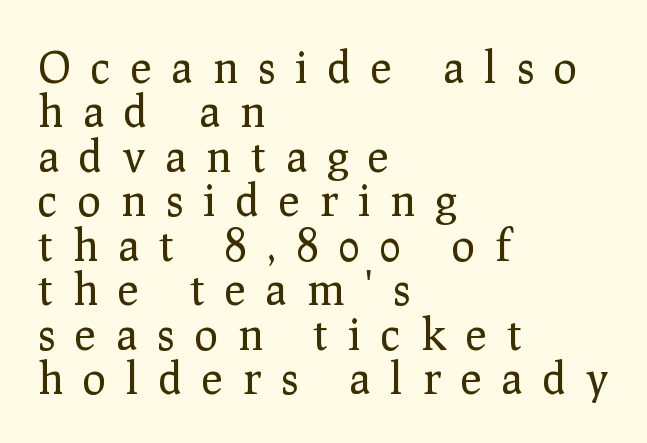
Every character sits straight up, as roman type does. Descenders are the only things crossing below the line. Character widths vary here, with narrow letters taking less room than wide ones. This is not heavy type; no bold has been used. Letter spacing: wide.
